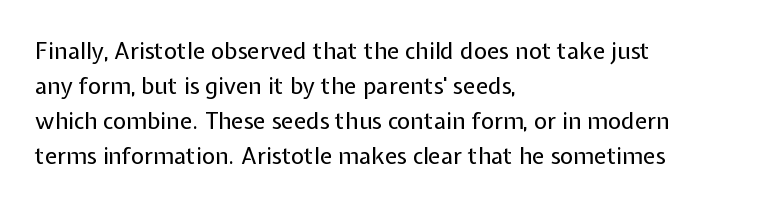
Weight: not bold — regular or lighter. The typesetter chose a ragged-right arrangement here. Each new line begins a customary step beneath the previous one. You could call the tracking neutral — neither tight nor loose. Only glyphs here, with clear space below each row. You can tell it's not italic because the verticals are truly vertical.
